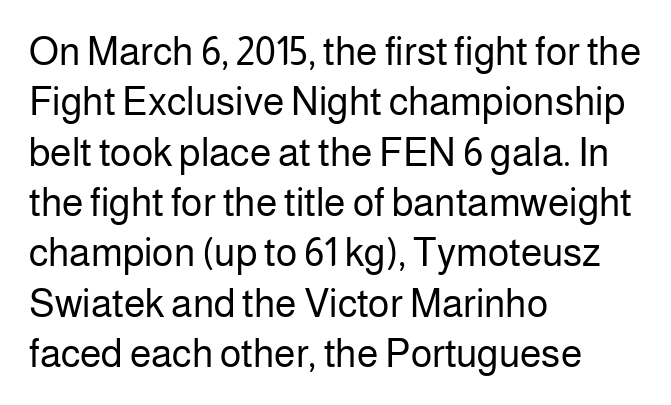
The image shows 39 px regular-weight sans-serif type, upright; set left-aligned, normal line spacing (1.29x), normal letter spacing, not underlined; low stroke contrast and a medium x-height.
